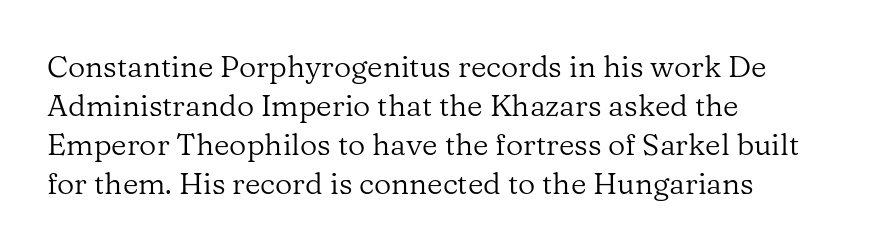
{"serif": "yes", "italic": "no", "bold": "no", "weight": "regular", "width": "normal", "stroke_contrast": "low", "x_height": "medium", "monospaced": "no", "underline": "no", "align": "left", "line_spacing": "normal", "line_spacing_ratio": 1.3, "letter_spacing": "normal", "letter_spacing_em": 0.0, "glyph_px": 30}
